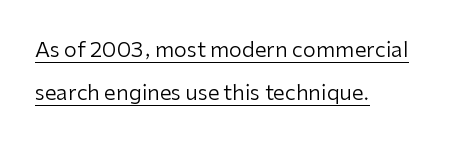
Q: Is the text bold? A: No.
Q: Is the text italic (slanted)? A: No, it is upright.
Q: Is the text underlined? A: Yes.
Q: How is the paragraph aligned? A: Left-aligned.
Q: Is the spacing between letters normal or unusually wide? A: Normal.
Q: Is the spacing between lines tight, normal or loose? A: Loose.
